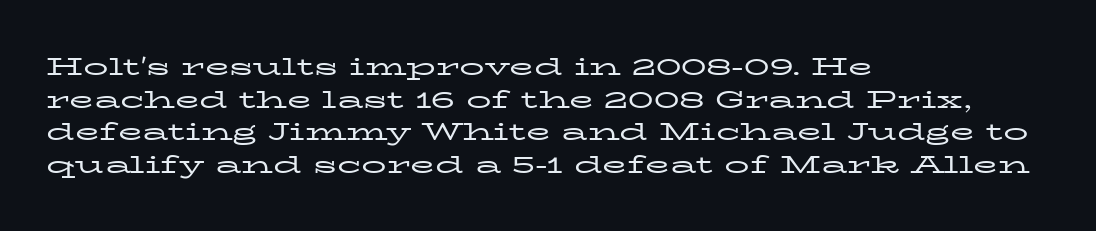
{"italic": "no", "bold": "no", "underline": "no", "align": "left", "line_spacing": "normal", "line_spacing_ratio": 1.31, "letter_spacing": "normal", "letter_spacing_em": 0.0, "glyph_px": 25}
